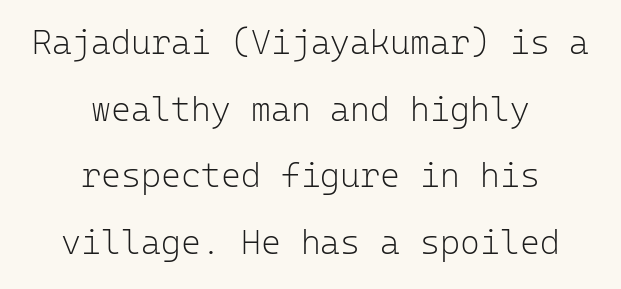
{"serif": "no", "italic": "no", "bold": "no", "weight": "light", "width": "normal", "stroke_contrast": "low", "x_height": "medium", "monospaced": "yes", "underline": "no", "align": "center", "line_spacing": "loose", "line_spacing_ratio": 1.96, "letter_spacing": "normal", "letter_spacing_em": 0.0, "glyph_px": 34}
